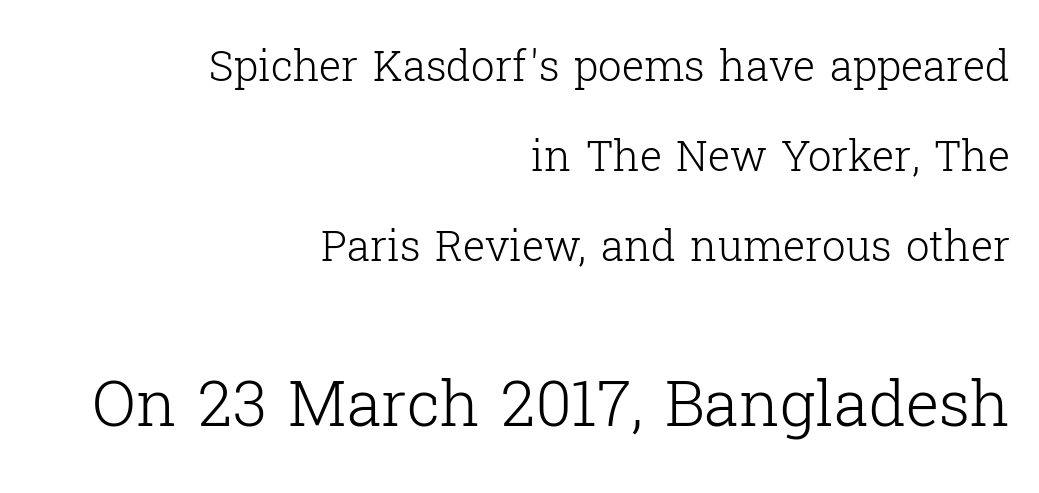
The image shows 63 px light serif type, upright; set right-aligned, loose line spacing (2.14x), normal letter spacing, not underlined; the second (bottom) block is 1.5x larger; low stroke contrast and a medium x-height.
